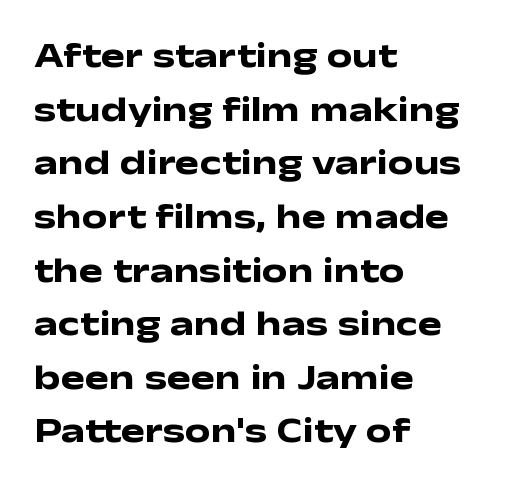
The passage shown has conventional tracking throughout. Caption: bold face, heavy strokes. A normal amount of white space separates one row of letters from the next. These lines are rendered in a variable-pitch font.
